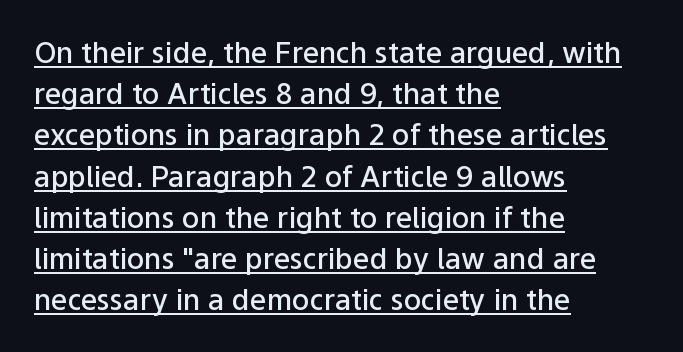
Q: Is the text bold? A: Semi-bold.
Q: Is the text italic (slanted)? A: No, it is upright.
Q: Is the typeface a serif or a sans-serif typeface? A: Sans-serif.
Q: Is the text underlined? A: Yes.
Q: How is the paragraph aligned? A: Left-aligned.
Q: Is the spacing between letters normal or unusually wide? A: Normal.
Q: Is the spacing between lines tight, normal or loose? A: Normal.
Q: Width (condensed, normal, or wide)? A: Normal.
Q: Stroke contrast? A: Low.
Q: x-height? A: Medium.
Q: Monospaced? A: No.
